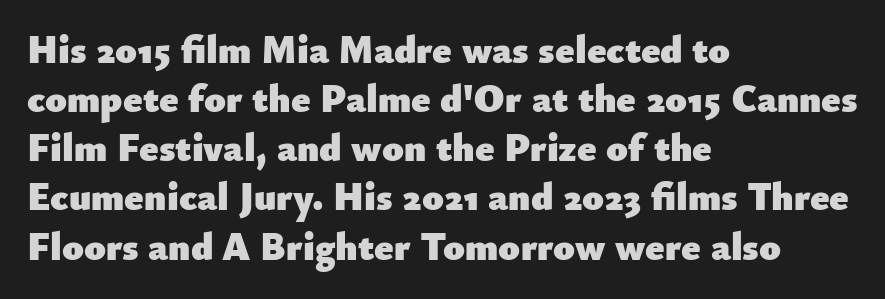
Spacing verdict: proportional, widths tailored to each character. Inter-character spacing is left at the font's built-in metrics. A clean baseline with only descenders dipping below it. Nothing sits at the stroke ends, so this counts as sans-serif.
